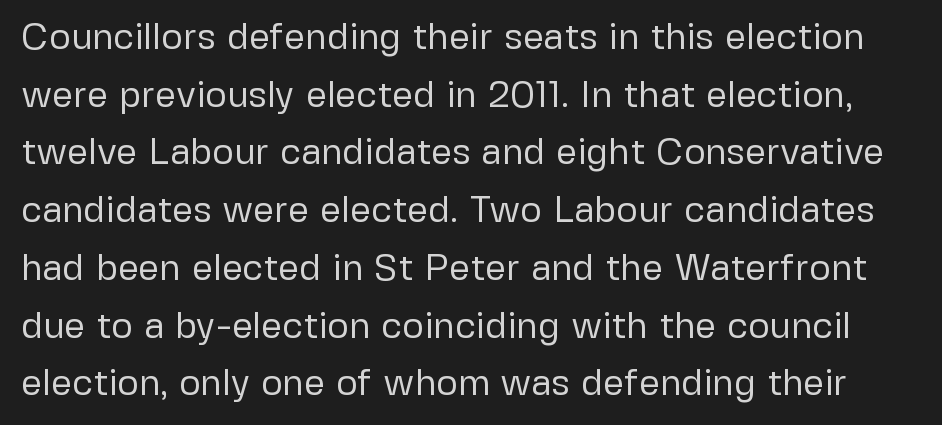
Q: Is the text bold? A: No.
Q: Is the text italic (slanted)? A: No, it is upright.
Q: Is the typeface a serif or a sans-serif typeface? A: Sans-serif.
Q: Is the text underlined? A: No.
Q: Is the spacing between letters normal or unusually wide? A: Normal.
Q: Is the spacing between lines tight, normal or loose? A: Normal.
Q: Width (condensed, normal, or wide)? A: Normal.
Q: Stroke contrast? A: Low.
Q: x-height? A: Medium.
Q: Monospaced? A: No.
